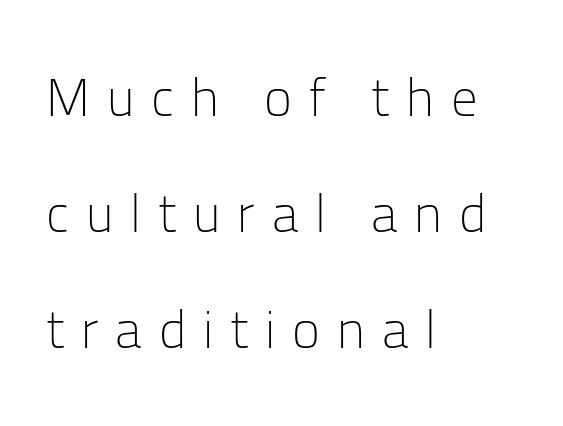
The image shows 53 px light sans-serif type, upright; set left-aligned, loose line spacing (2.19x), unusually wide letter spacing (+0.32 em), not underlined; low stroke contrast and a medium x-height.
